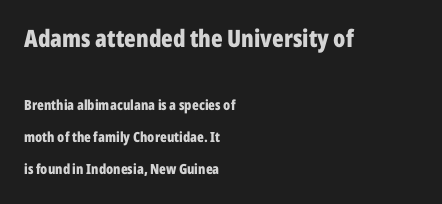
The rendering uses a large line-height, opening up the rows. Nobody drew a line under any word here. You'd pick this weight for a headline — it's a proper bold. The rag falls on the right side of this text block. It's the straight-up-and-down kind of type.
